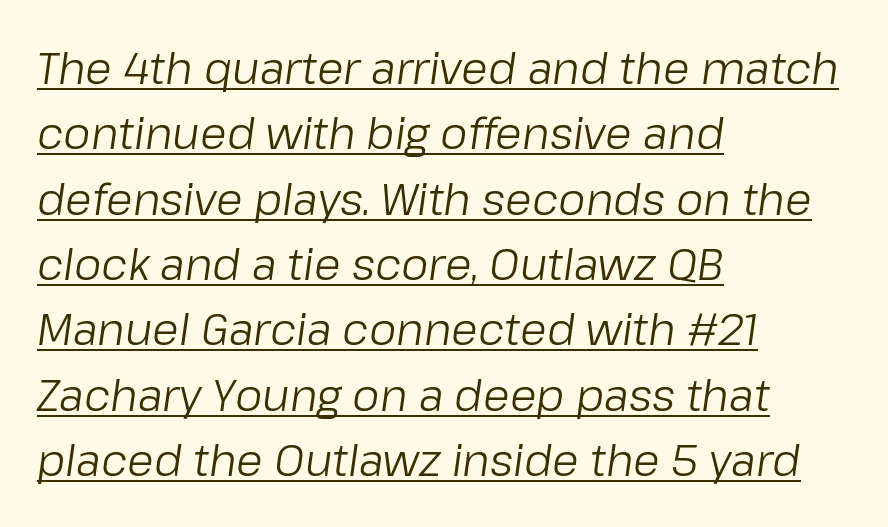
The paragraph has a hard left edge and a soft right edge. Each letter keeps its own natural width here, so spacing adapts to shape. This sample uses an oblique cut, with every glyph tilted off the vertical. Successive baselines arrive at the customary interval.
